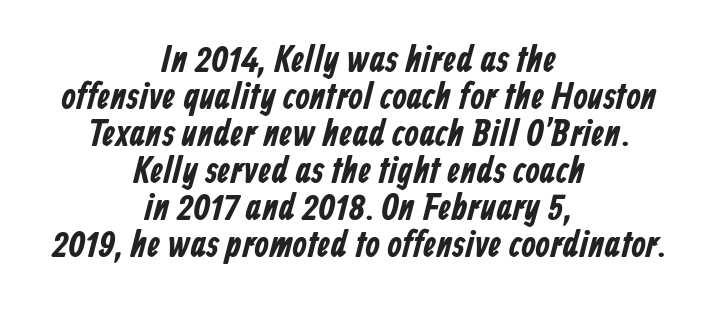
{"serif": "no", "width": "condensed", "stroke_contrast": "low", "x_height": "medium", "monospaced": "no", "underline": "no", "align": "center", "line_spacing": "tight", "line_spacing_ratio": 1.0, "letter_spacing": "normal", "letter_spacing_em": 0.0, "glyph_px": 37}
